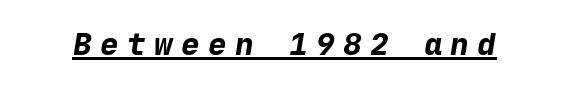
Q: Is the text bold? A: Yes.
Q: Is the text italic (slanted)? A: Yes, it leans right by about 9 degrees.
Q: Is the text underlined? A: Yes.
Q: Is the spacing between letters normal or unusually wide? A: Unusually wide.
Q: Width (condensed, normal, or wide)? A: Normal.
Q: Stroke contrast? A: Low.
Q: x-height? A: Medium.
Q: Monospaced? A: Yes.
